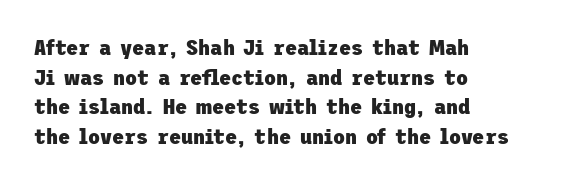
Caption: standard tracking, unaltered. Bold? Absolutely — the strokes are thick and heavy. Where is the straight margin? On the left. The line-height multiplier appears to be the usual default. Underlining? Definitely not there. Upright lettering throughout.
